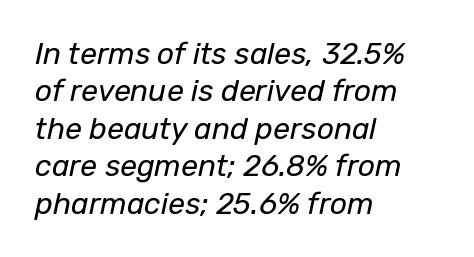
The image shows 30 px regular-weight type, italic (leaning right); set left-aligned, normal line spacing (1.25x), normal letter spacing, not underlined; low stroke contrast and a medium x-height.
